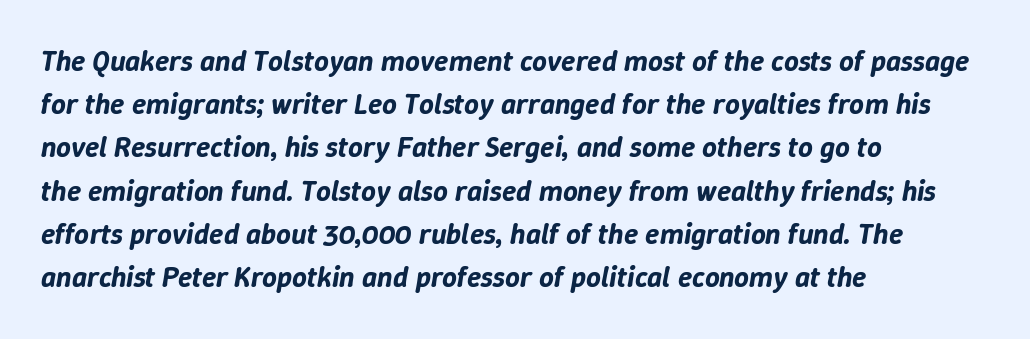
The image shows 29 px text type, italic (leaning right); set left-aligned, normal line spacing (1.49x), normal letter spacing, not underlined; low stroke contrast and a medium x-height.
